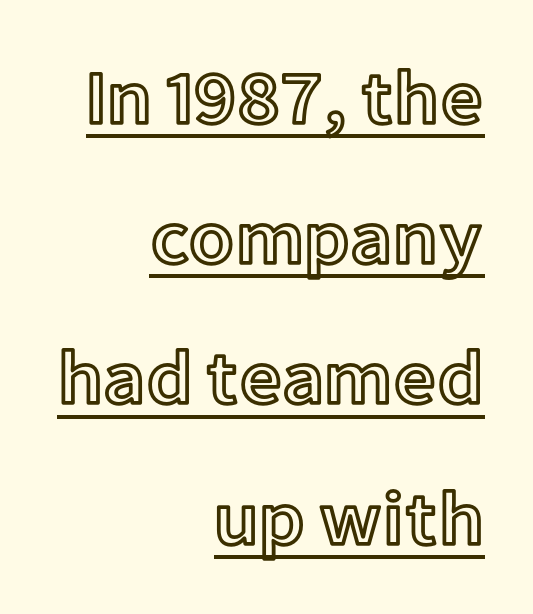
Q: Is the text italic (slanted)? A: No, it is upright.
Q: Is the text underlined? A: Yes.
Q: How is the paragraph aligned? A: Right-aligned.
Q: Is the spacing between letters normal or unusually wide? A: Normal.
Q: Width (condensed, normal, or wide)? A: Normal.
Q: x-height? A: Medium.
Q: Monospaced? A: No.
